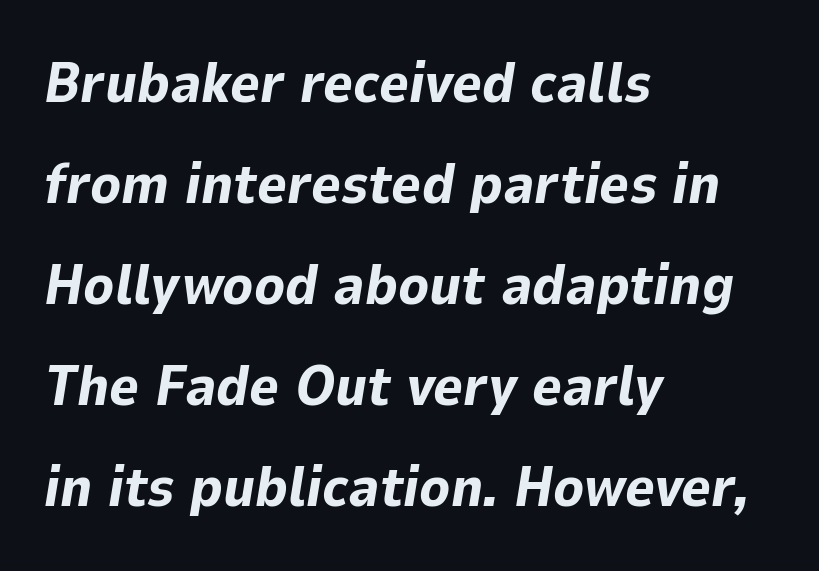
The image shows 57 px bold type, italic (leaning right); set left-aligned, line spacing 1.77x, normal letter spacing, not underlined; low stroke contrast and a medium x-height.
